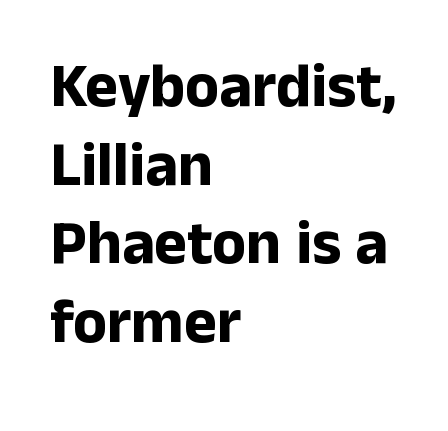
Q: Is the text bold? A: Yes.
Q: Is the text italic (slanted)? A: No, it is upright.
Q: Is the typeface a serif or a sans-serif typeface? A: Sans-serif.
Q: Is the text underlined? A: No.
Q: How is the paragraph aligned? A: Left-aligned.
Q: Is the spacing between letters normal or unusually wide? A: Normal.
Q: Is the spacing between lines tight, normal or loose? A: Normal.
Q: Width (condensed, normal, or wide)? A: Normal.
Q: Stroke contrast? A: Low.
Q: x-height? A: Medium.
Q: Monospaced? A: No.
